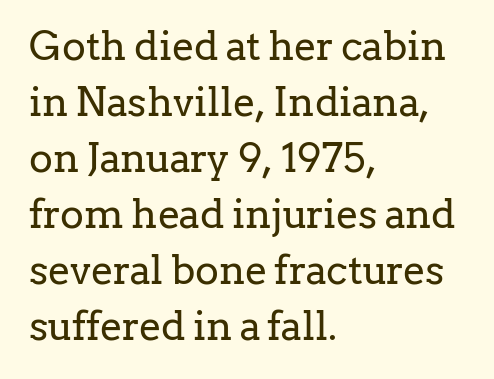
The image shows 40 px regular-weight serif type, upright; set left-aligned, normal line spacing (1.4x), normal letter spacing, not underlined; low stroke contrast and a medium x-height.
